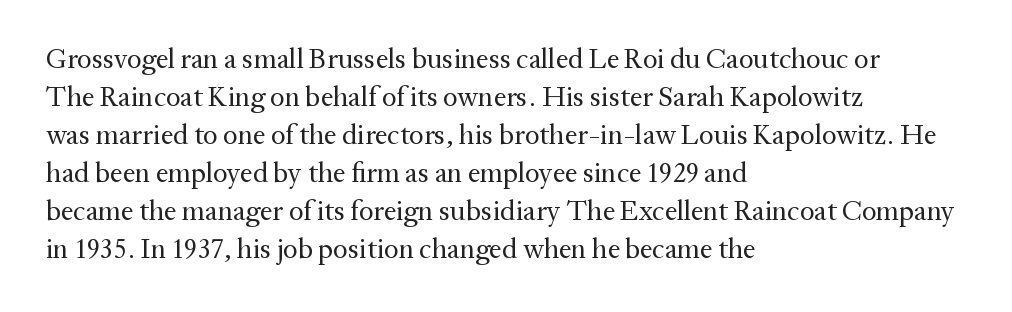
The rendering uses a moderate line-height, typical for paragraphs. Weight: not bold — regular or lighter. A classic flush-left, rag-right setting is used for this passage. The glyphs are unaccompanied by any horizontal stroke below them. The letters sit at their default tracking, neither squeezed nor spread.
